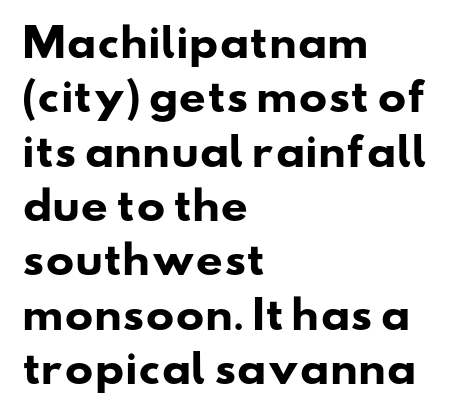
The image shows 38 px heavy, wide sans-serif type; set left-aligned, normal line spacing (1.43x), normal letter spacing, not underlined; low stroke contrast and a small x-height.
